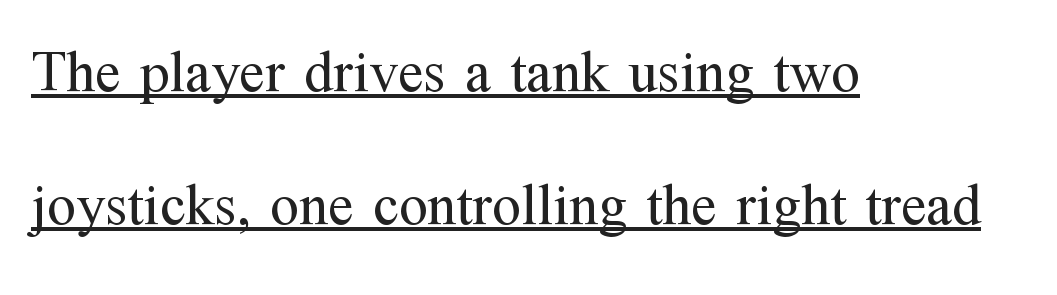
The strokes carry an ordinary text weight at most. The text block is weighted toward the left margin, trailing off unevenly rightward. The rendering uses natural spacing where letterforms have individual widths. Nobody touched the tracking dial on this one.
